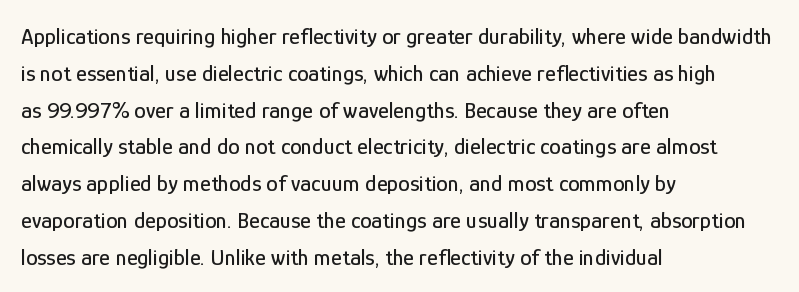
Every character sits straight up, as roman type does. Where is the straight margin? On the left. The rendering uses a moderate line-height, typical for paragraphs. Just letters on the line, the space beneath them empty. Compared with typical body copy, the letter spacing here is the same.
